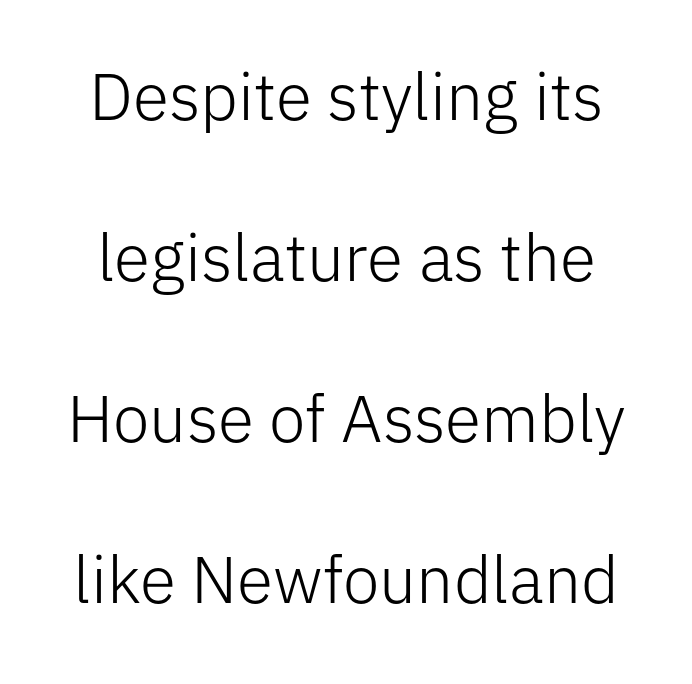
If you measured baseline to baseline, you'd find a long distance. Style check: upright. Note the varied advance widths — an 'i' is clearly narrower than an 'm'. Look at the bottom of the vertical strokes: they stop flat, with no serifs. Words appear dense and cohesive because spacing is normal.
